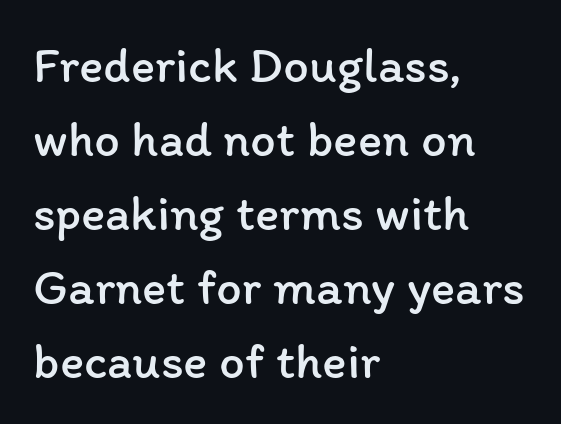
{"italic": "no", "bold": "no", "weight": "regular", "width": "normal", "stroke_contrast": "low", "x_height": "medium", "monospaced": "no", "underline": "no", "align": "left", "line_spacing": "normal", "line_spacing_ratio": 1.45, "letter_spacing": "normal", "letter_spacing_em": 0.0, "glyph_px": 51}
